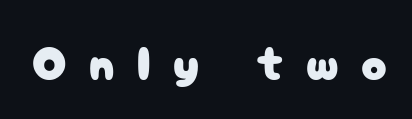
Q: Is the text italic (slanted)? A: No, it is upright.
Q: Is the typeface a serif or a sans-serif typeface? A: Sans-serif.
Q: Is the text underlined? A: No.
Q: Is the spacing between letters normal or unusually wide? A: Unusually wide.
Q: Width (condensed, normal, or wide)? A: Normal.
Q: Stroke contrast? A: Low.
Q: x-height? A: Medium.
Q: Monospaced? A: No.
